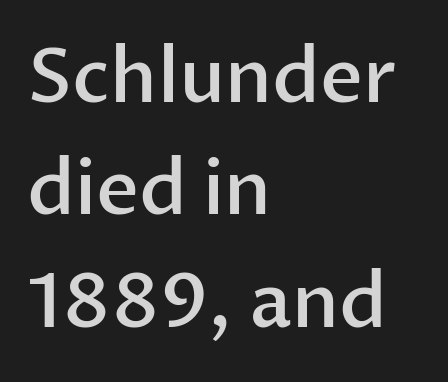
{"serif": "no", "italic": "no", "bold": "semi", "weight": "semibold", "width": "normal", "stroke_contrast": "low", "x_height": "medium", "monospaced": "no", "underline": "no", "align": "left", "line_spacing": "normal", "line_spacing_ratio": 1.5, "letter_spacing": "normal", "letter_spacing_em": 0.0, "glyph_px": 75}
